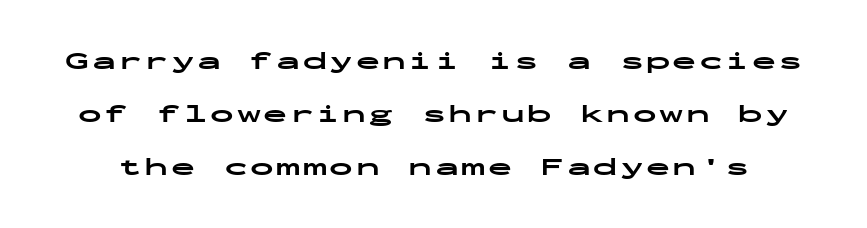
The image shows 24 px bold type, upright; set loose line spacing (2.2x), not underlined.
